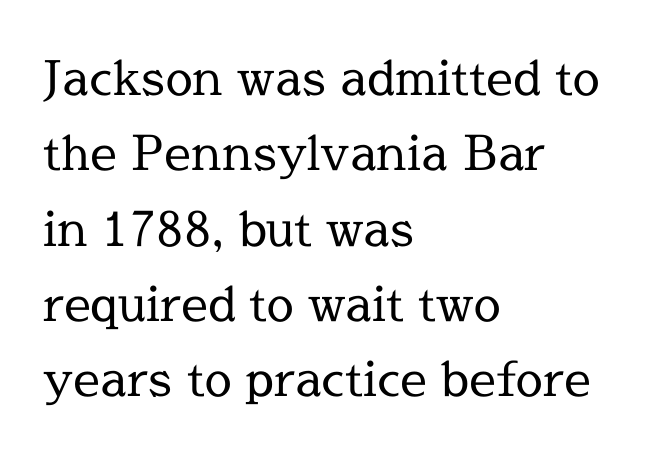
{"serif": "yes", "italic": "no", "bold": "no", "weight": "regular", "width": "normal", "x_height": "medium", "monospaced": "no", "underline": "no", "align": "left", "line_spacing": "normal", "line_spacing_ratio": 1.57, "letter_spacing": "normal", "letter_spacing_em": 0.0, "glyph_px": 48}
